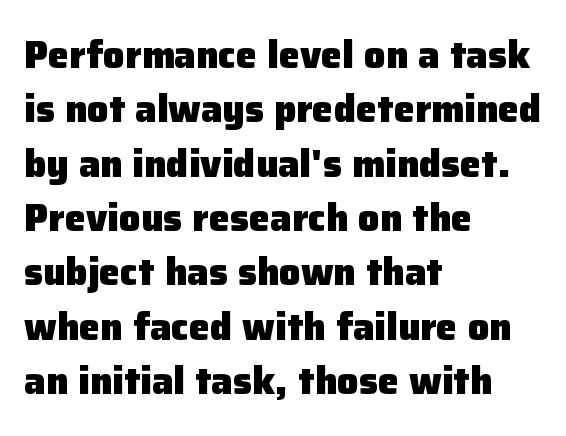
{"serif": "no", "italic": "no", "bold": "yes", "weight": "heavy", "width": "normal", "stroke_contrast": "low", "x_height": "medium", "monospaced": "no", "underline": "no", "align": "left", "line_spacing": "normal", "line_spacing_ratio": 1.43, "letter_spacing": "normal", "letter_spacing_em": 0.0, "glyph_px": 38}
